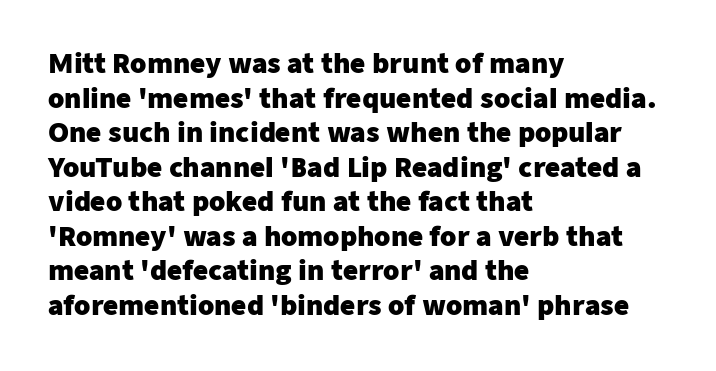
{"italic": "no", "bold": "yes", "underline": "no", "align": "left", "line_spacing": "normal", "line_spacing_ratio": 1.33, "letter_spacing": "normal", "letter_spacing_em": 0.0, "glyph_px": 26}
